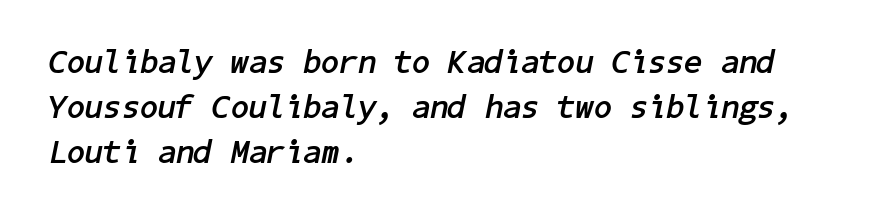
The image shows 33 px semibold type, italic (leaning right); set left-aligned, normal line spacing (1.36x), normal letter spacing, not underlined; low stroke contrast and a medium x-height.
